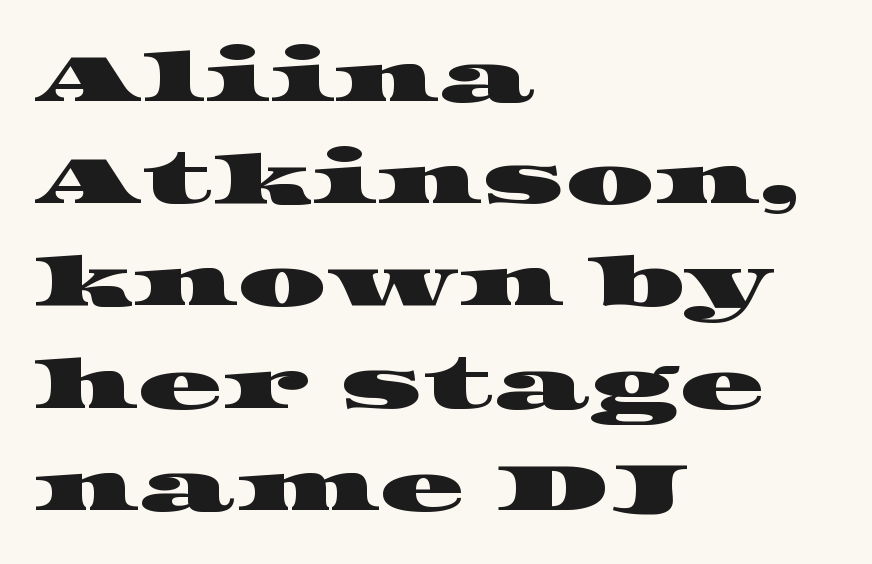
Caption: multi-line text, flush left, ragged right. The passage shown has conventional tracking throughout. How would I describe the line gaps? Plain and ordinary. Descenders hang freely into open space. Each letter's strokes conclude with small projecting serifs.
